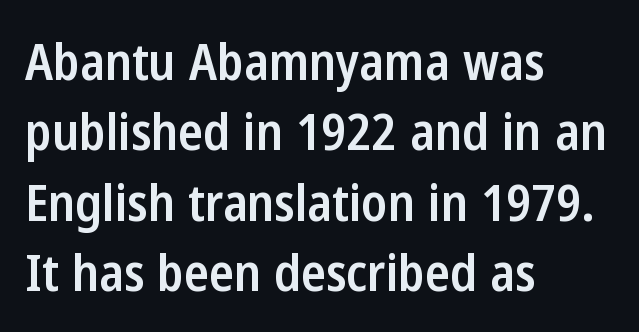
Q: Is the text bold? A: Semi-bold.
Q: Is the text italic (slanted)? A: No, it is upright.
Q: Is the typeface a serif or a sans-serif typeface? A: Sans-serif.
Q: Is the text underlined? A: No.
Q: How is the paragraph aligned? A: Left-aligned.
Q: Is the spacing between letters normal or unusually wide? A: Normal.
Q: Is the spacing between lines tight, normal or loose? A: Normal.
Q: Width (condensed, normal, or wide)? A: Condensed.
Q: Stroke contrast? A: Low.
Q: x-height? A: Medium.
Q: Monospaced? A: No.
